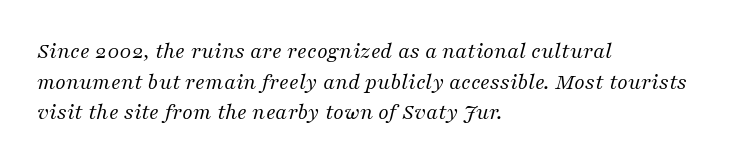
Every row of glyphs begins at an identical x-position on the left. Between one letter and the next there's only the usual sliver of space. The words here are not underlined. These glyphs show unthickened strokes, regular width or finer. The whole block is typeset with a tilt. The rendering uses a moderate line-height, typical for paragraphs.
